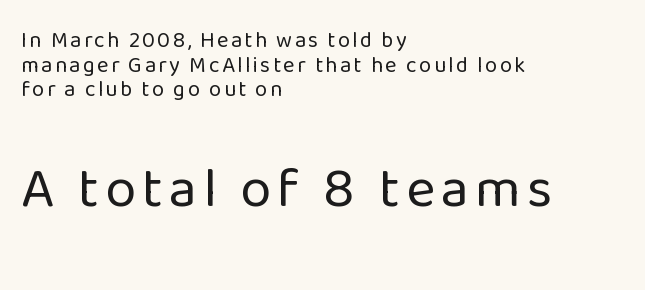
Character widths vary here, with narrow letters taking less room than wide ones. The letters in the lower block stand taller than those in the block above. Weight: not bold — regular or lighter. Rows of type sit shoulder to shoulder in the vertical direction. This sample uses a sans-serif face.
